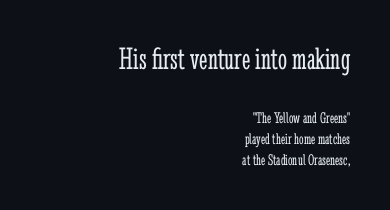
The passage shown stacks its lines at a standard gap. Look at the bottom of the vertical strokes: they flare into serifs here. The initial chunk of copy outweighs the following chunk in type size. Words appear dense and cohesive because spacing is normal.
